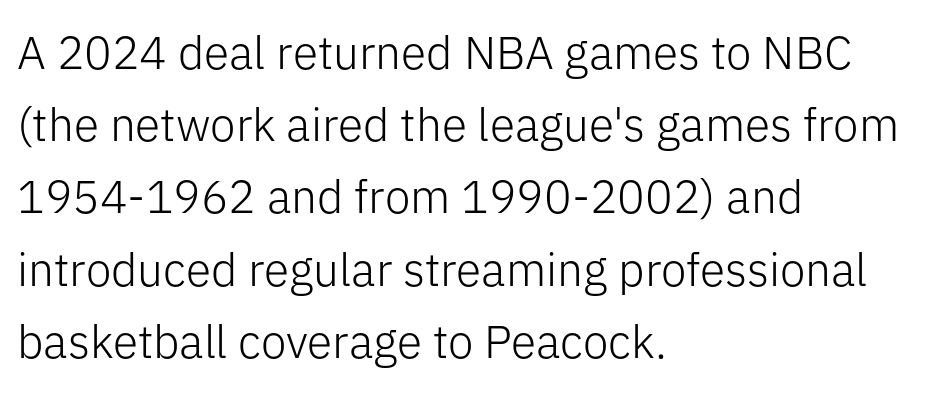
Q: Is the text bold? A: No.
Q: Is the text italic (slanted)? A: No, it is upright.
Q: Is the typeface a serif or a sans-serif typeface? A: Sans-serif.
Q: Is the text underlined? A: No.
Q: How is the paragraph aligned? A: Left-aligned.
Q: Is the spacing between letters normal or unusually wide? A: Normal.
Q: Is the spacing between lines tight, normal or loose? A: Normal.
Q: Width (condensed, normal, or wide)? A: Normal.
Q: Stroke contrast? A: Low.
Q: x-height? A: Medium.
Q: Monospaced? A: No.
